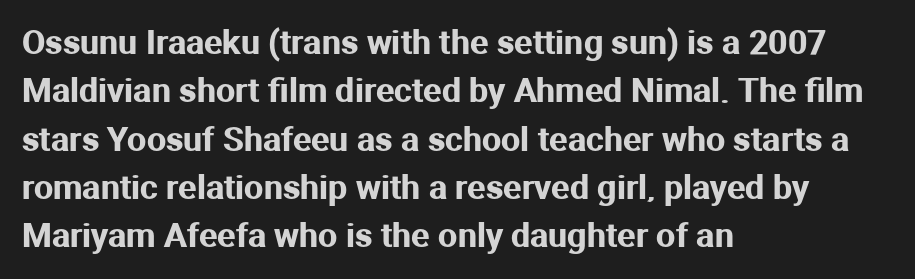
The image shows 34 px sans-serif type, upright; set left-aligned, normal line spacing (1.42x), normal letter spacing, not underlined; medium stroke contrast and a medium x-height.
